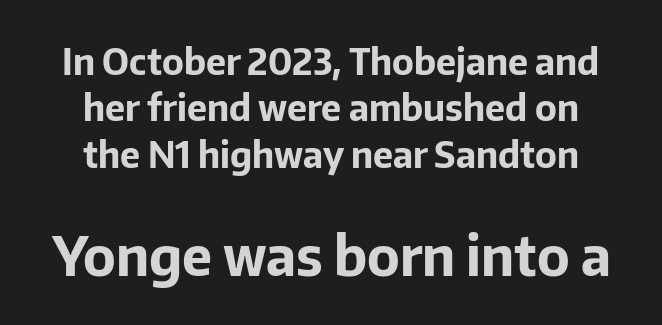
Type style note: lacks serifs. The baseline area is clear. A full-strength bold gives these letters their thick strokes. Ascenders rise straight up at ninety degrees. The lines are quadded center. Block two is the big one; block one sits smaller above it.
